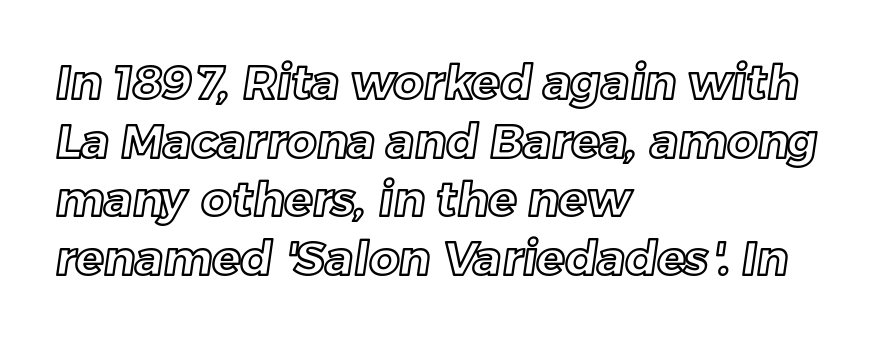
The image shows 47 px text type; set left-aligned, normal line spacing (1.25x), normal letter spacing, not underlined; a medium x-height.
